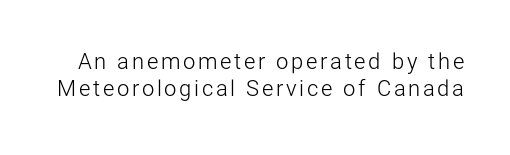
Nope, not italic — everything's standing straight. Descender tails drop into unmarked territory. These glyphs show unthickened strokes, regular width or finer.
